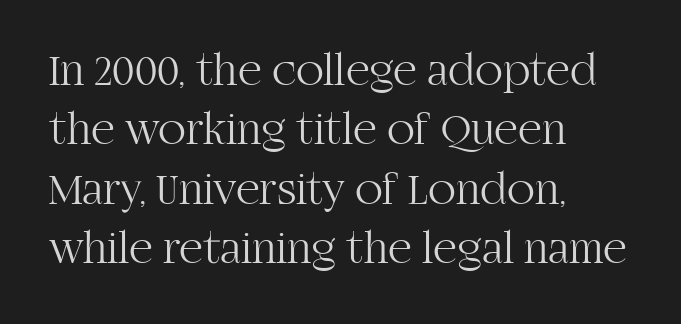
Stroke mass is kept to a normal reading level or below. These lines sit exactly where default settings would place them. Unlike italic type, these characters show no tilt at all. The lines are quadded left. Is this a fixed-width face? No — the glyphs have proportional, varying widths. Check the space under the baseline: it is left empty.
